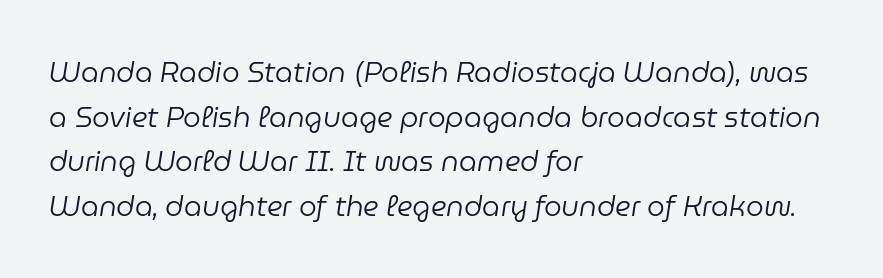
Q: Is the text bold? A: No.
Q: Is the text italic (slanted)? A: Yes, it leans right by about 9 degrees.
Q: Is the text underlined? A: No.
Q: How is the paragraph aligned? A: Left-aligned.
Q: Is the spacing between letters normal or unusually wide? A: Normal.
Q: Is the spacing between lines tight, normal or loose? A: Normal.
Q: Width (condensed, normal, or wide)? A: Normal.
Q: Stroke contrast? A: Low.
Q: x-height? A: Medium.
Q: Monospaced? A: No.
